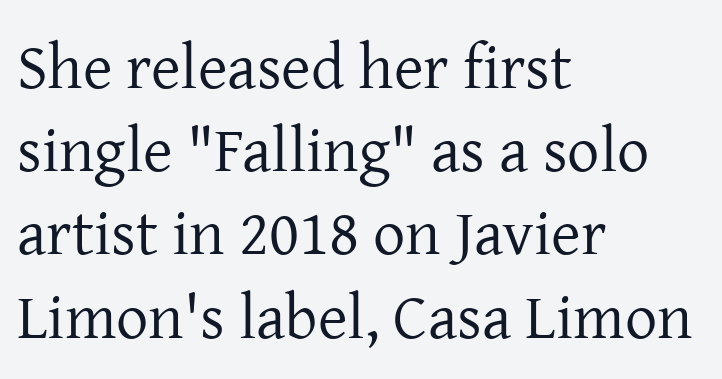
{"serif": "yes", "italic": "no", "bold": "no", "weight": "regular", "width": "normal", "stroke_contrast": "low", "x_height": "medium", "monospaced": "no", "underline": "no", "align": "left", "line_spacing": "normal", "line_spacing_ratio": 1.3, "letter_spacing": "normal", "letter_spacing_em": 0.0, "glyph_px": 64}
